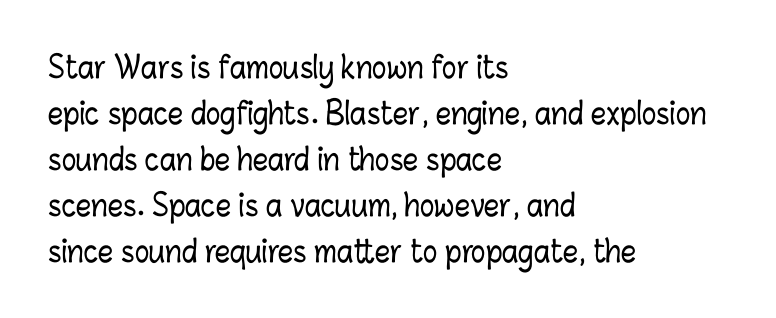
Words appear dense and cohesive because spacing is normal. If you measured baseline to baseline, you'd find a middling distance. The space directly below the letters is spotless. A roman cut, with each character standing at attention. Compared with a centered layout, this one pins lines to the left instead.
